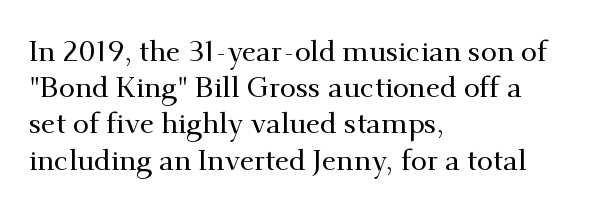
Q: Is the text italic (slanted)? A: No, it is upright.
Q: Is the typeface a serif or a sans-serif typeface? A: Serif.
Q: Is the text underlined? A: No.
Q: How is the paragraph aligned? A: Left-aligned.
Q: Is the spacing between letters normal or unusually wide? A: Normal.
Q: Is the spacing between lines tight, normal or loose? A: Normal.
Q: Width (condensed, normal, or wide)? A: Normal.
Q: Stroke contrast? A: Medium.
Q: x-height? A: Small.
Q: Monospaced? A: No.
